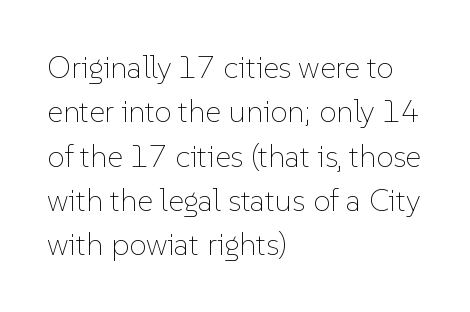
No extra ink here — the face is not bold. One-word summary of the alignment: left. The passage shown is typed in a proportional face where columns would drift. This sample uses an upright cut, with every glyph sitting square on the baseline. Underlining? Definitely not there. This rendering leaves character spacing at its baseline value.
